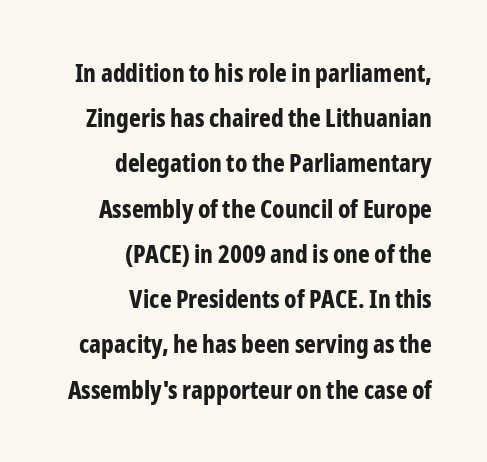
The image shows 25 px bold type, upright; set right-aligned, line spacing 1.81x, normal letter spacing, not underlined.
